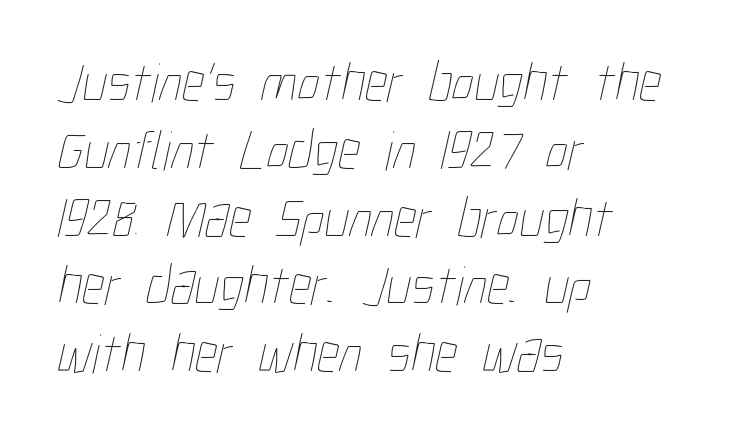
The image shows 56 px thin, condensed type; set left-aligned, line spacing 1.21x, normal letter spacing, not underlined; low stroke contrast and a medium x-height.
